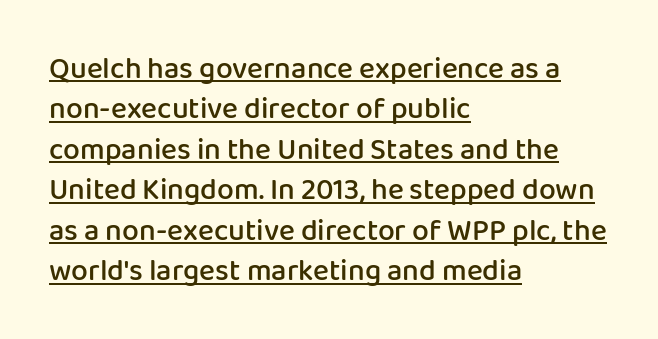
{"serif": "no", "italic": "no", "bold": "semi", "weight": "semibold", "width": "normal", "stroke_contrast": "low", "x_height": "medium", "monospaced": "no", "underline": "yes", "align": "left", "line_spacing": "normal", "line_spacing_ratio": 1.35, "letter_spacing": "normal", "letter_spacing_em": 0.0, "glyph_px": 30}
